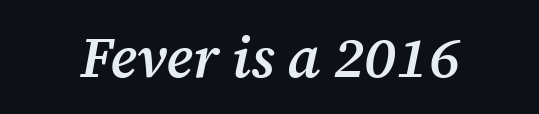
{"serif": "yes", "italic": "yes", "lean": "right", "slant_degrees": 12, "bold": "semi", "weight": "semibold", "width": "normal", "stroke_contrast": "medium", "x_height": "medium", "monospaced": "no", "underline": "no", "letter_spacing": "normal", "letter_spacing_em": 0.0, "glyph_px": 57}
